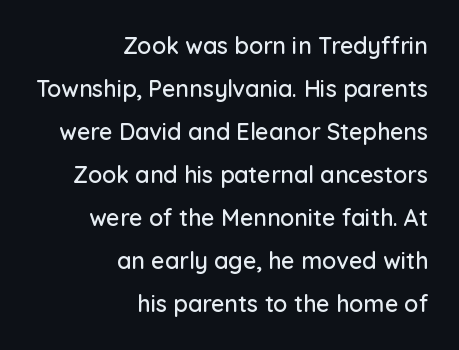
The text block is weighted toward the right margin, trailing off unevenly leftward. Do the letters lean? They stand straight. Tracking here is standard; glyphs follow each other at the usual distance. The strip under each line holds only bare page.
